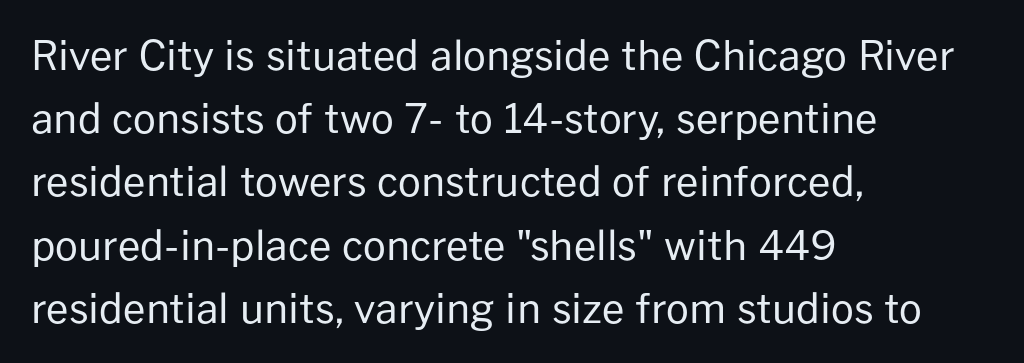
The letters advance in unequal steps, a hallmark of proportional type. Caption: multi-line text, flush left, ragged right. Posture: straight, roman, zero tilt. This block has exactly the height ordinary leading produces. Look at the bottom of the vertical strokes: they stop flat, with no serifs. A bare baseline throughout the passage.
